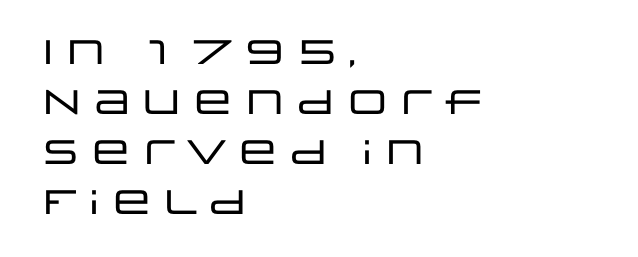
{"serif": "no", "italic": "no", "width": "wide", "stroke_contrast": "low", "x_height": "large", "monospaced": "no", "underline": "no", "align": "left", "line_spacing": "normal", "line_spacing_ratio": 1.47, "letter_spacing": "normal", "letter_spacing_em": 0.0, "glyph_px": 34}
